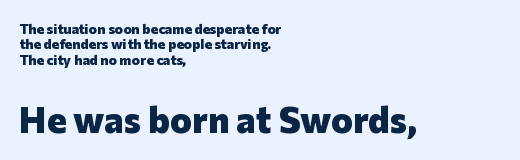
Layout note: lines flush left. The letters stand upright; this is a roman face. Compare the two chunks: the lower has the greater cap height. In terms of letterspacing, this is plain default setting. The characters look thick and weighty, a clear bold. Stroke terminals: plain, sans-serif.
